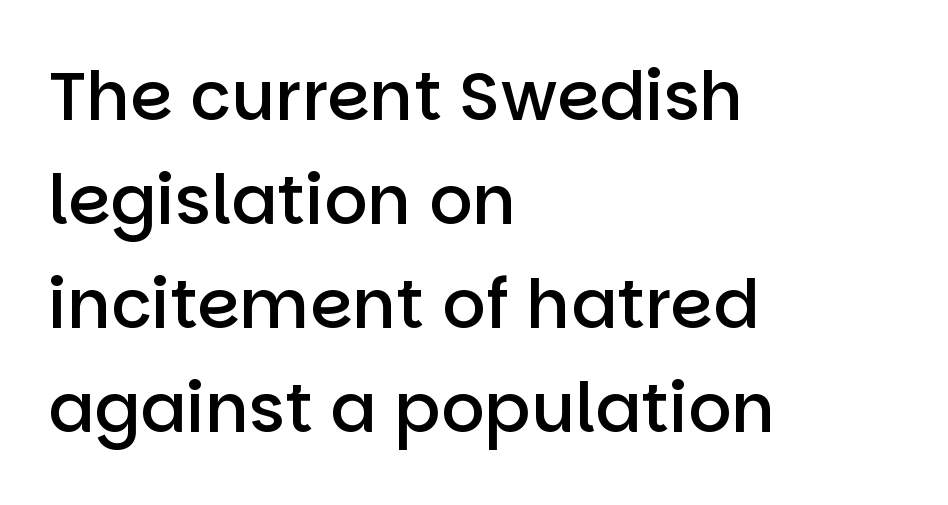
Summary of vertical rhythm: regular, with standard interline spacing. In CSS terms this would be text-align: left. The font family rendered here belongs to the sans-serif group. A clean baseline with only descenders dipping below it.
